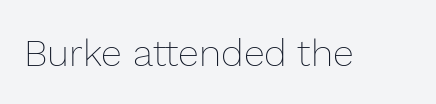
{"italic": "no", "bold": "no", "weight": "thin", "width": "normal", "x_height": "medium", "monospaced": "no", "underline": "no", "letter_spacing": "normal", "letter_spacing_em": 0.0, "glyph_px": 38}
